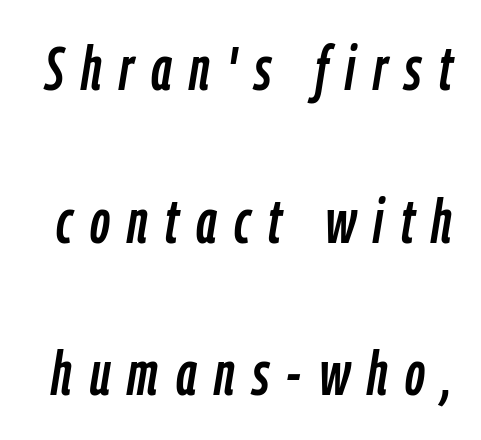
Q: Is the text italic (slanted)? A: Yes, it leans right by about 9 degrees.
Q: Is the text underlined? A: No.
Q: Is the spacing between letters normal or unusually wide? A: Unusually wide.
Q: Is the spacing between lines tight, normal or loose? A: Loose.
Q: Width (condensed, normal, or wide)? A: Condensed.
Q: Stroke contrast? A: Low.
Q: x-height? A: Medium.
Q: Monospaced? A: No.
